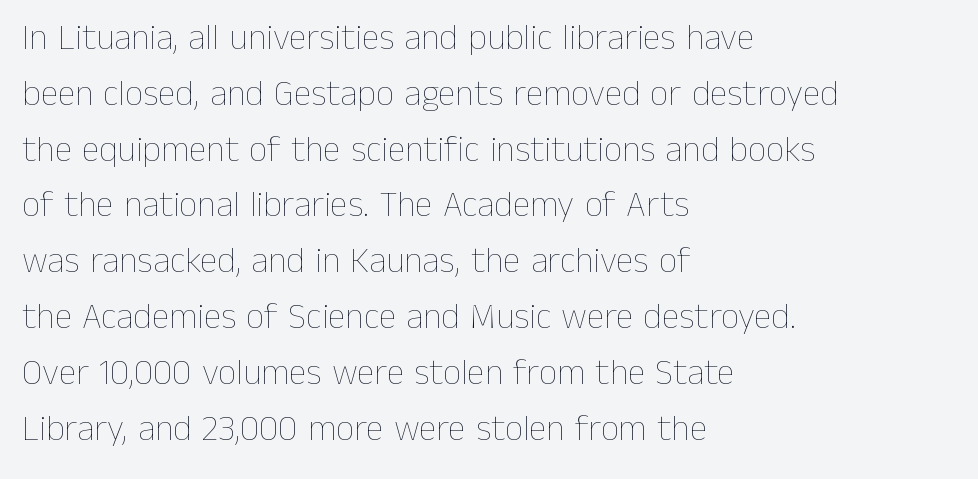
The image shows 36 px thin type, upright; set left-aligned, normal line spacing (1.55x), normal letter spacing, not underlined; low stroke contrast and a medium x-height.
